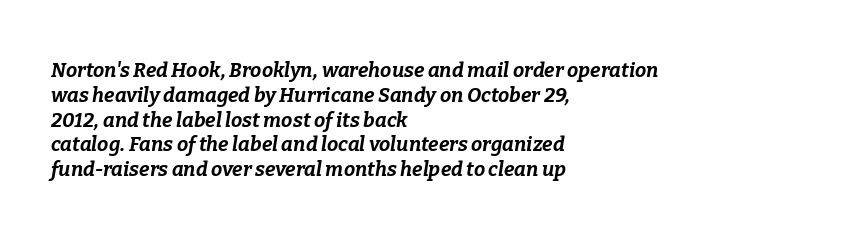
The image shows 20 px bold type, italic (leaning right); set left-aligned, line spacing 1.24x, normal letter spacing, not underlined.
